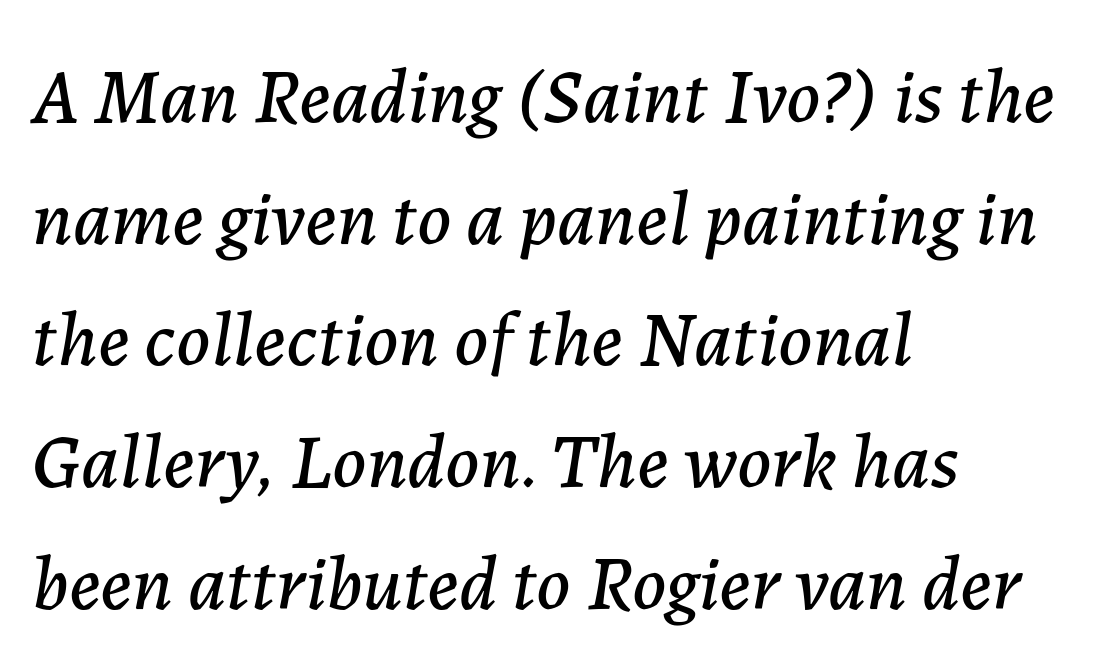
The image shows 78 px text type, italic (leaning right); set left-aligned, normal line spacing (1.56x), normal letter spacing, not underlined; low stroke contrast and a medium x-height.
